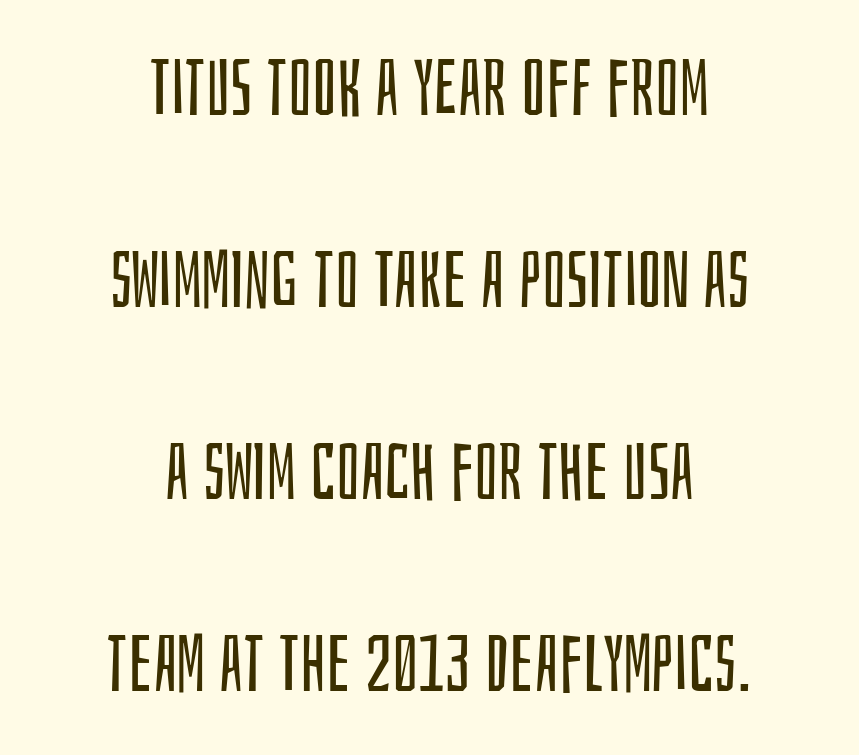
{"serif": "no", "italic": "no", "bold": "no", "weight": "regular", "width": "condensed", "stroke_contrast": "low", "x_height": "large", "monospaced": "no", "underline": "no", "align": "center", "line_spacing": "loose", "line_spacing_ratio": 2.46, "letter_spacing": "normal", "letter_spacing_em": 0.0, "glyph_px": 78}
